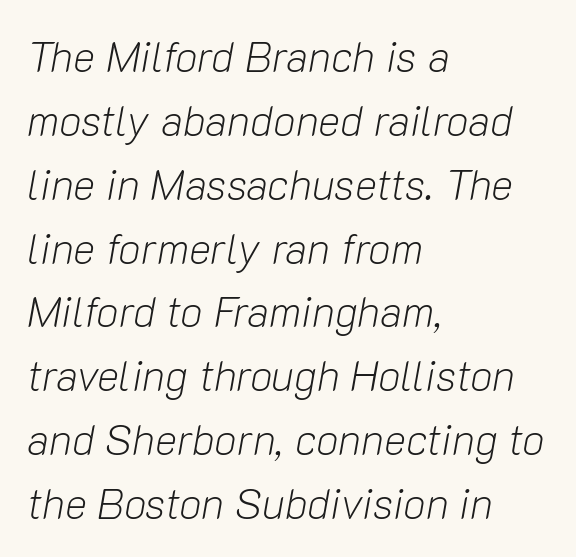
The face used here has a pronounced slope to its letters. Honestly, the letter spacing is just normal — you wouldn't notice it. Is there much room between lines? A standard amount, neither cramped nor airy. The strip under each line holds only bare page. Do the characters align in a grid? No, the font is proportional. On a weight scale, this lands at 450 or below.
